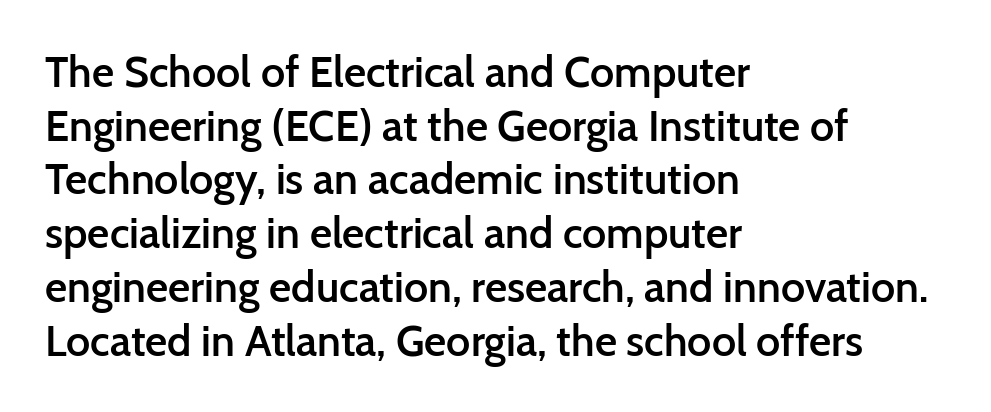
{"serif": "no", "italic": "no", "bold": "semi", "weight": "semibold", "width": "normal", "stroke_contrast": "low", "x_height": "medium", "monospaced": "no", "underline": "no", "align": "left", "line_spacing": "normal", "line_spacing_ratio": 1.25, "letter_spacing": "normal", "letter_spacing_em": 0.0, "glyph_px": 43}
